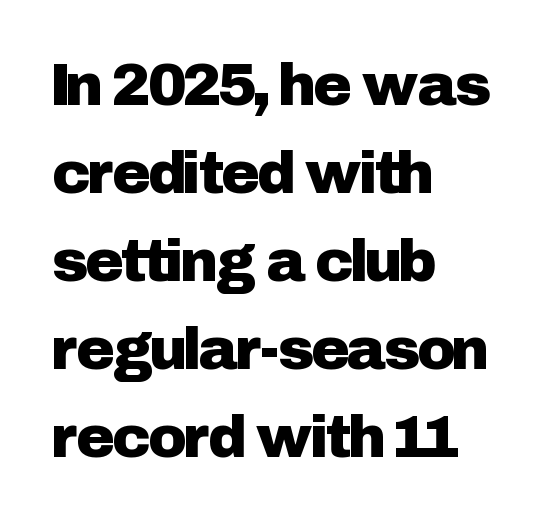
The image shows 59 px sans-serif type, upright; set left-aligned, normal line spacing (1.49x), normal letter spacing, not underlined; low stroke contrast and a medium x-height.
